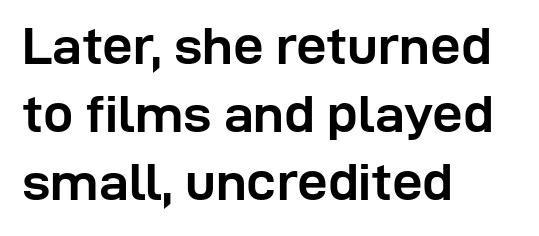
Q: Is the text bold? A: Yes.
Q: Is the text italic (slanted)? A: No, it is upright.
Q: Is the typeface a serif or a sans-serif typeface? A: Sans-serif.
Q: Is the text underlined? A: No.
Q: How is the paragraph aligned? A: Left-aligned.
Q: Is the spacing between letters normal or unusually wide? A: Normal.
Q: Is the spacing between lines tight, normal or loose? A: Normal.
Q: Width (condensed, normal, or wide)? A: Normal.
Q: Stroke contrast? A: Low.
Q: x-height? A: Medium.
Q: Monospaced? A: No.
